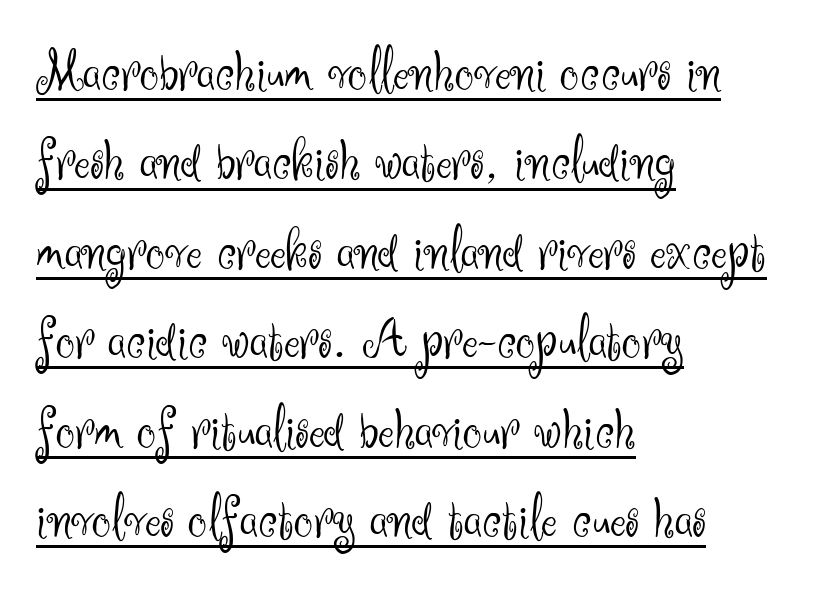
{"serif": "no", "italic": "no", "bold": "no", "weight": "light", "width": "normal", "stroke_contrast": "medium", "x_height": "small", "monospaced": "no", "underline": "yes", "align": "left", "line_spacing": "normal", "line_spacing_ratio": 1.49, "letter_spacing": "normal", "letter_spacing_em": 0.0, "glyph_px": 60}
